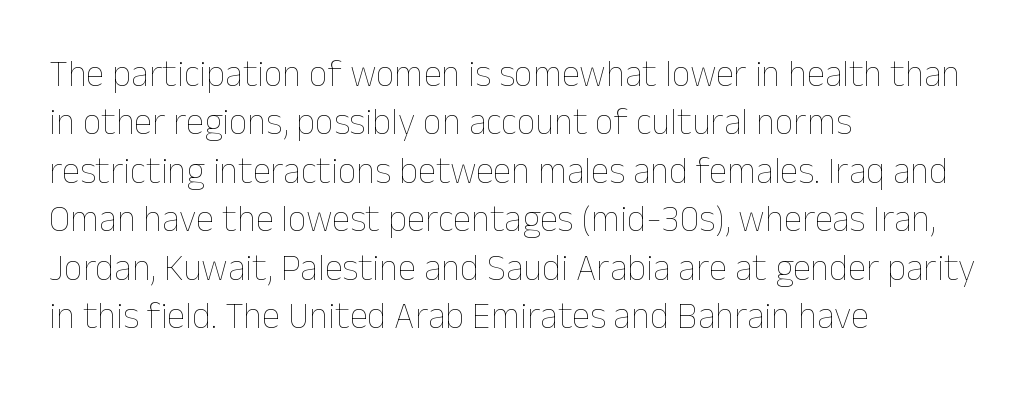
{"italic": "no", "bold": "no", "weight": "thin", "width": "normal", "stroke_contrast": "low", "x_height": "medium", "monospaced": "no", "underline": "no", "align": "left", "line_spacing": "normal", "line_spacing_ratio": 1.31, "letter_spacing": "normal", "letter_spacing_em": 0.0, "glyph_px": 37}
